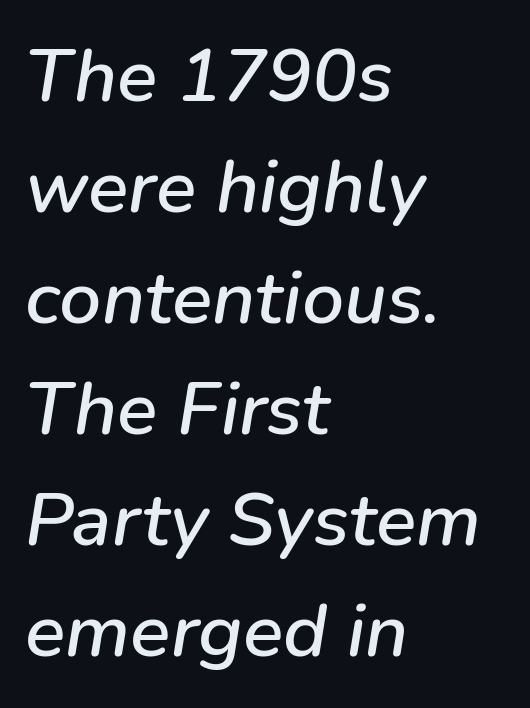
Q: Is the text italic (slanted)? A: Yes, it leans right by about 9 degrees.
Q: Is the text underlined? A: No.
Q: How is the paragraph aligned? A: Left-aligned.
Q: Is the spacing between letters normal or unusually wide? A: Normal.
Q: Is the spacing between lines tight, normal or loose? A: Normal.
Q: Width (condensed, normal, or wide)? A: Normal.
Q: Stroke contrast? A: Low.
Q: x-height? A: Medium.
Q: Monospaced? A: No.
